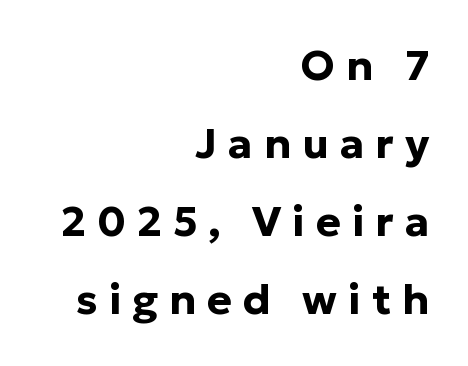
Q: Is the text bold? A: Yes.
Q: Is the text italic (slanted)? A: No, it is upright.
Q: Is the typeface a serif or a sans-serif typeface? A: Sans-serif.
Q: Is the text underlined? A: No.
Q: How is the paragraph aligned? A: Right-aligned.
Q: Is the spacing between letters normal or unusually wide? A: Unusually wide.
Q: Width (condensed, normal, or wide)? A: Normal.
Q: Stroke contrast? A: Low.
Q: x-height? A: Medium.
Q: Monospaced? A: No.
